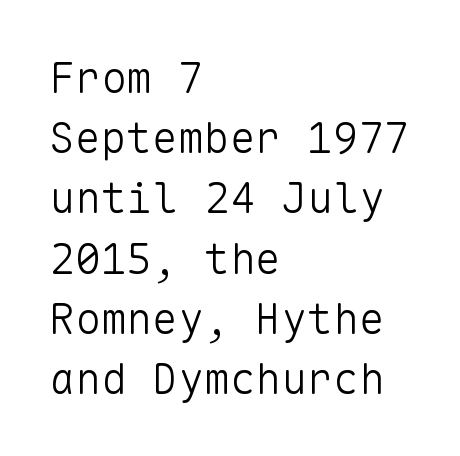
The image shows 43 px light sans-serif type, upright, monospaced; set left-aligned, normal line spacing (1.4x), normal letter spacing, not underlined; low stroke contrast and a medium x-height.
